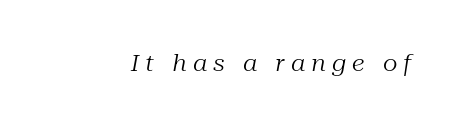
Q: Is the text bold? A: No.
Q: Is the text italic (slanted)? A: Yes, it leans right by about 10 degrees.
Q: Is the text underlined? A: No.
Q: Is the spacing between letters normal or unusually wide? A: Unusually wide.
